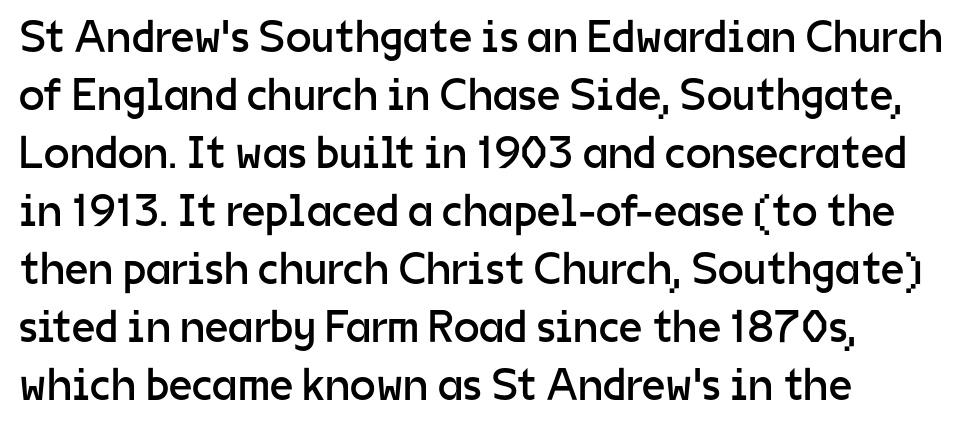
{"serif": "no", "italic": "no", "bold": "no", "weight": "regular", "width": "normal", "stroke_contrast": "low", "x_height": "medium", "monospaced": "no", "underline": "no", "align": "left", "line_spacing": "normal", "line_spacing_ratio": 1.26, "letter_spacing": "normal", "letter_spacing_em": 0.0, "glyph_px": 46}
